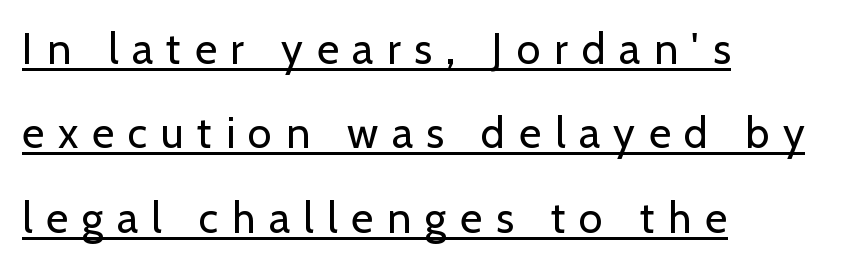
The image shows 43 px regular-weight sans-serif type, upright; set left-aligned, loose line spacing (1.96x), unusually wide letter spacing (+0.32 em), underlined; low stroke contrast and a medium x-height.
